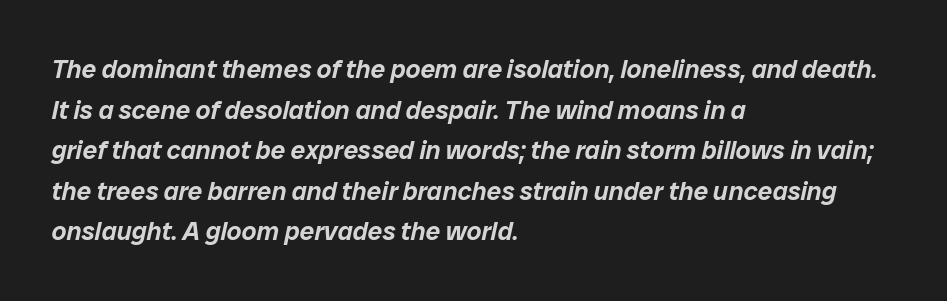
The image shows 26 px text type, italic (leaning right); set left-aligned, normal line spacing (1.56x), normal letter spacing, not underlined.
